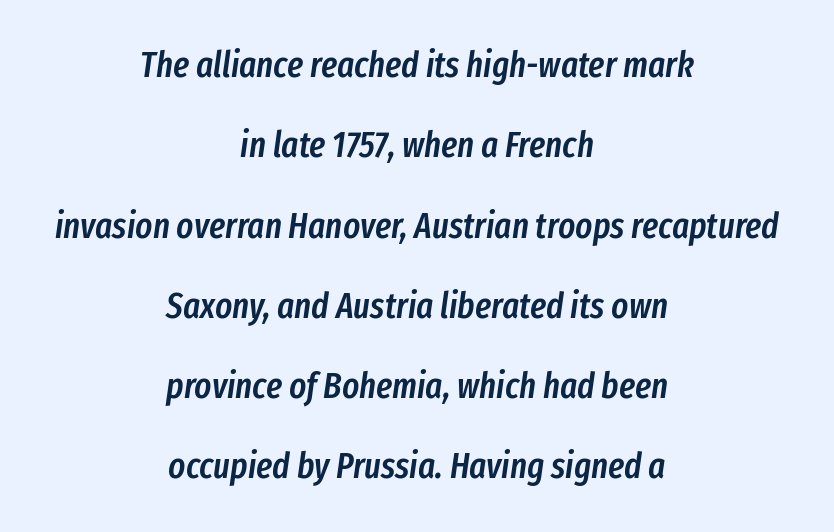
Casual observation: everything's sitting right in the middle. What weight is shown? A semibold, between regular and bold. This rendering leaves character spacing at its baseline value. The space directly below the letters is spotless. Note the varied advance widths — an 'i' is clearly narrower than an 'm'.
